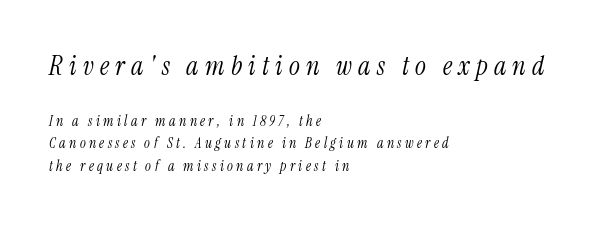
Q: Is the text bold? A: No.
Q: Is the text italic (slanted)? A: Yes, it leans right by about 13 degrees.
Q: Is the text underlined? A: No.
Q: How is the paragraph aligned? A: Left-aligned.
Q: Is the spacing between letters normal or unusually wide? A: Unusually wide.
Q: Is the spacing between lines tight, normal or loose? A: Normal.
Q: Which block of text is set in a larger size, the first (top) or the second (bottom)? A: The first (top) one.
